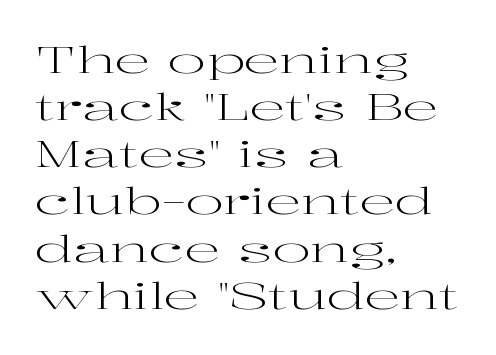
Q: Is the text bold? A: No.
Q: Is the text italic (slanted)? A: No, it is upright.
Q: Is the typeface a serif or a sans-serif typeface? A: Serif.
Q: Is the text underlined? A: No.
Q: How is the paragraph aligned? A: Left-aligned.
Q: Is the spacing between letters normal or unusually wide? A: Normal.
Q: Is the spacing between lines tight, normal or loose? A: Normal.
Q: Width (condensed, normal, or wide)? A: Wide.
Q: Stroke contrast? A: High.
Q: x-height? A: Medium.
Q: Monospaced? A: No.
